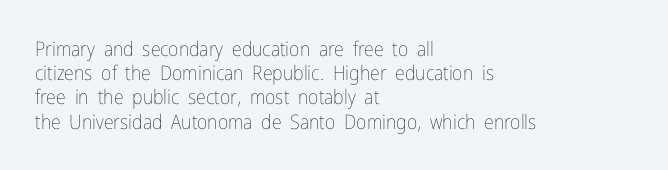
Tall strokes in this sample are plumb rather than angled. Decoration check: the copy has no underline. Words appear dense and cohesive because spacing is normal. The typesetter chose a ragged-right arrangement here.
